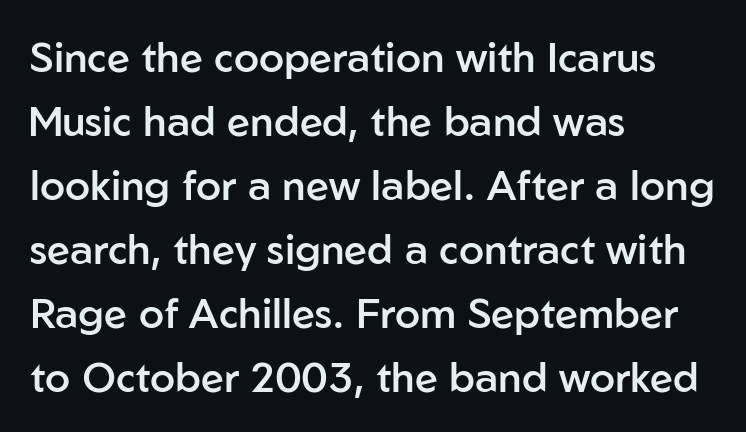
A bit beefed up — I'd call it semibold rather than bold. The compositor pushed each line to the left boundary. Style check: upright. Beneath every word, the page is bare. This sample uses plain, unmodified letter spacing.
